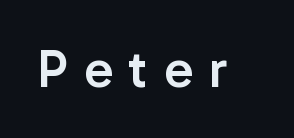
The image shows 53 px semibold sans-serif type, upright; set unusually wide letter spacing (+0.3 em), not underlined; low stroke contrast and a medium x-height.
